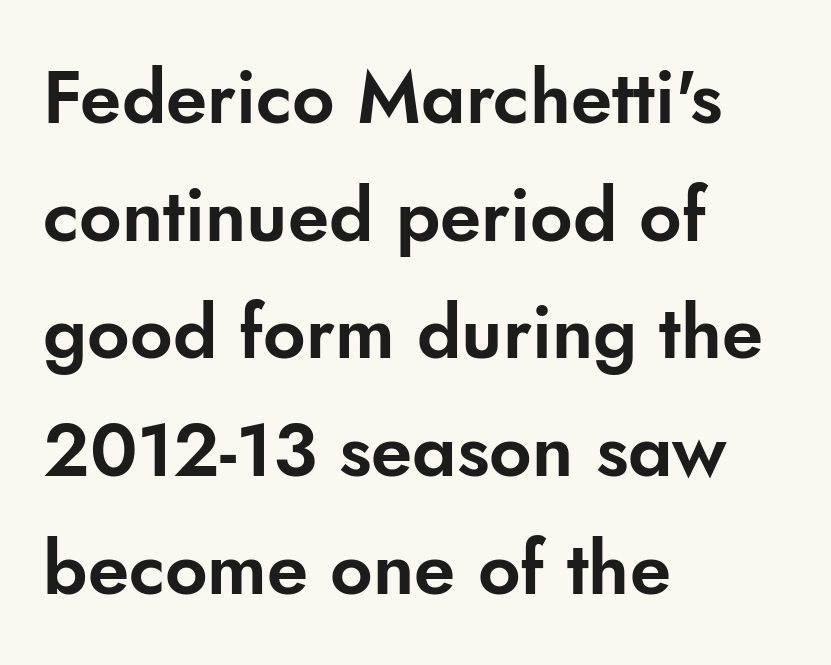
Q: Is the text italic (slanted)? A: No, it is upright.
Q: Is the typeface a serif or a sans-serif typeface? A: Sans-serif.
Q: Is the text underlined? A: No.
Q: How is the paragraph aligned? A: Left-aligned.
Q: Is the spacing between letters normal or unusually wide? A: Normal.
Q: Is the spacing between lines tight, normal or loose? A: Normal.
Q: Width (condensed, normal, or wide)? A: Normal.
Q: Stroke contrast? A: Low.
Q: x-height? A: Small.
Q: Monospaced? A: No.
